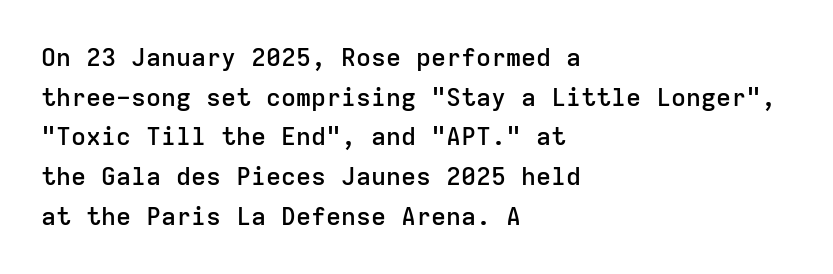
A bare baseline throughout the passage. Letter spacing: default. It's the straight-up-and-down kind of type. A somewhat darkened texture: the type is semibold rather than bold. Interline gaps are of average width in this sample. Compared with a centered layout, this one pins lines to the left instead.
